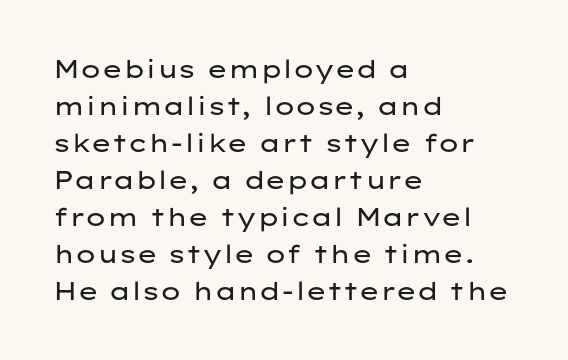
A typesetter would call this leading conventional body-copy spacing. Descender tails drop into unmarked territory. Visually the block forms a straight wall on the left and a jagged coastline on the right. Do the letters lean? They stand straight.
